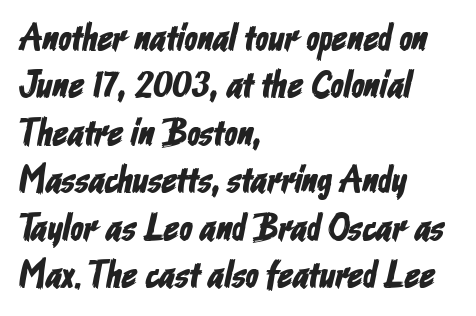
Q: Is the typeface a serif or a sans-serif typeface? A: Sans-serif.
Q: Is the text underlined? A: No.
Q: How is the paragraph aligned? A: Left-aligned.
Q: Is the spacing between letters normal or unusually wide? A: Normal.
Q: Is the spacing between lines tight, normal or loose? A: Normal.
Q: Width (condensed, normal, or wide)? A: Condensed.
Q: Stroke contrast? A: Low.
Q: x-height? A: Medium.
Q: Monospaced? A: No.
